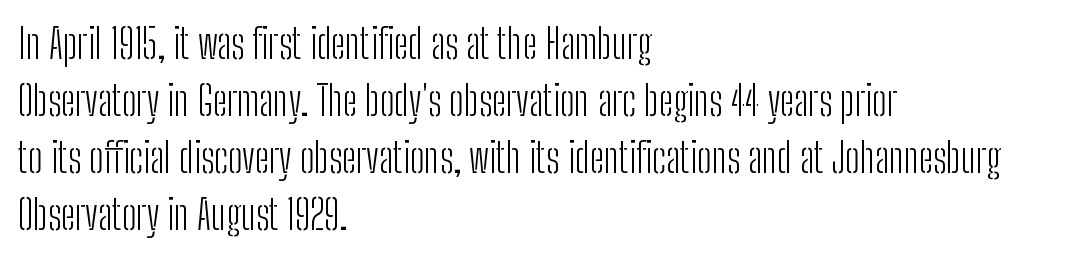
The letters carry no serifs — their stems end cleanly without finishing strokes. Bare-footed words on every line. Inter-character spacing is left at the font's built-in metrics. Leading: standard. No italicization has been applied; the sample stays upright. Is this a fixed-width face? No — the glyphs have proportional, varying widths.
